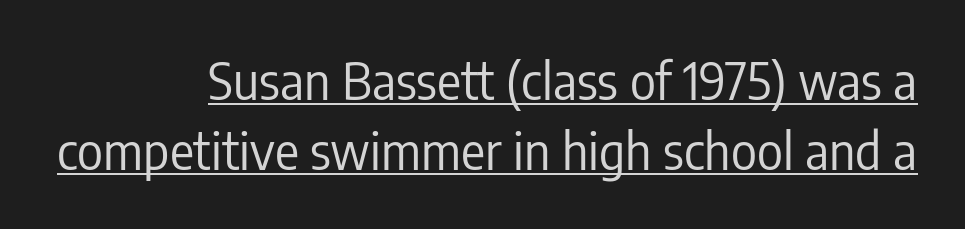
The string is rendered with underlining switched on. Posture: upright roman. Looks like regular typesetting: each glyph gets only the width it needs. Honestly, the letter spacing is just normal — you wouldn't notice it. The typeface chosen for these lines omits serifs.
